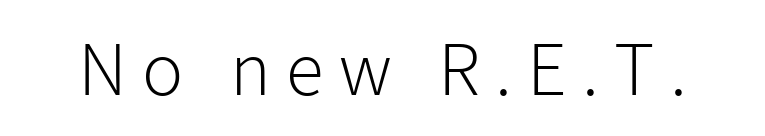
{"serif": "no", "italic": "no", "bold": "no", "weight": "light", "width": "normal", "stroke_contrast": "low", "x_height": "medium", "monospaced": "no", "underline": "no", "letter_spacing": "wide", "letter_spacing_em": 0.2, "glyph_px": 77}
